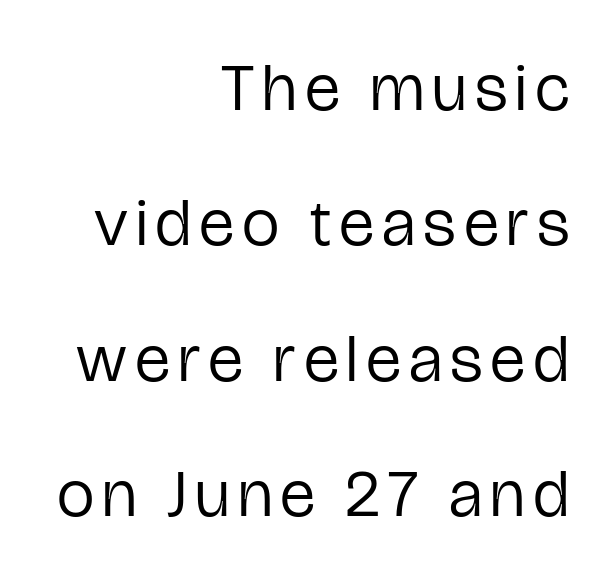
{"serif": "no", "italic": "no", "bold": "no", "weight": "regular", "width": "condensed", "stroke_contrast": "low", "x_height": "medium", "monospaced": "no", "underline": "no", "align": "right", "line_spacing": "loose", "line_spacing_ratio": 2.02, "glyph_px": 67}
